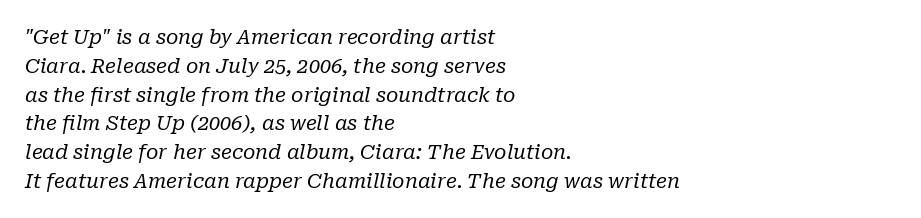
The image shows 20 px text type, italic (leaning right); set left-aligned, normal line spacing (1.44x), normal letter spacing, not underlined.
